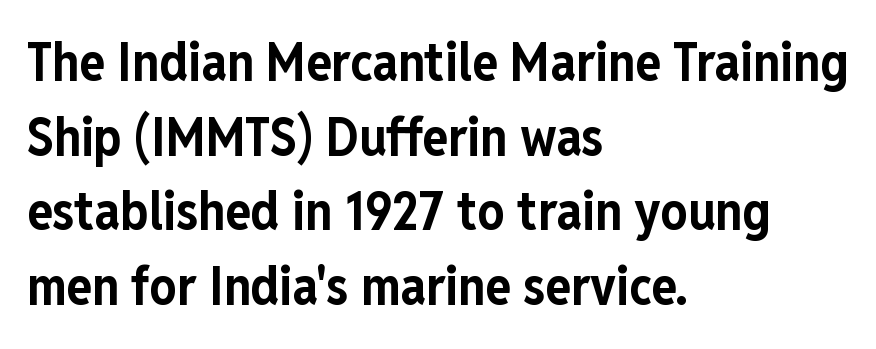
{"serif": "no", "italic": "no", "bold": "yes", "weight": "bold", "width": "condensed", "stroke_contrast": "low", "x_height": "medium", "monospaced": "no", "underline": "no", "align": "left", "line_spacing": "normal", "line_spacing_ratio": 1.41, "letter_spacing": "normal", "letter_spacing_em": 0.0, "glyph_px": 53}
